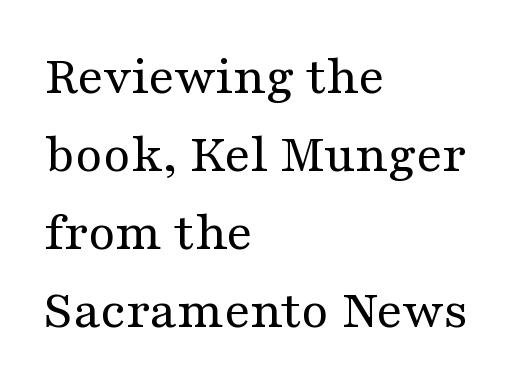
{"serif": "yes", "italic": "no", "bold": "no", "weight": "regular", "width": "wide", "stroke_contrast": "medium", "x_height": "medium", "monospaced": "no", "underline": "no", "align": "left", "line_spacing": "normal", "line_spacing_ratio": 1.42, "letter_spacing": "normal", "letter_spacing_em": 0.0, "glyph_px": 55}
